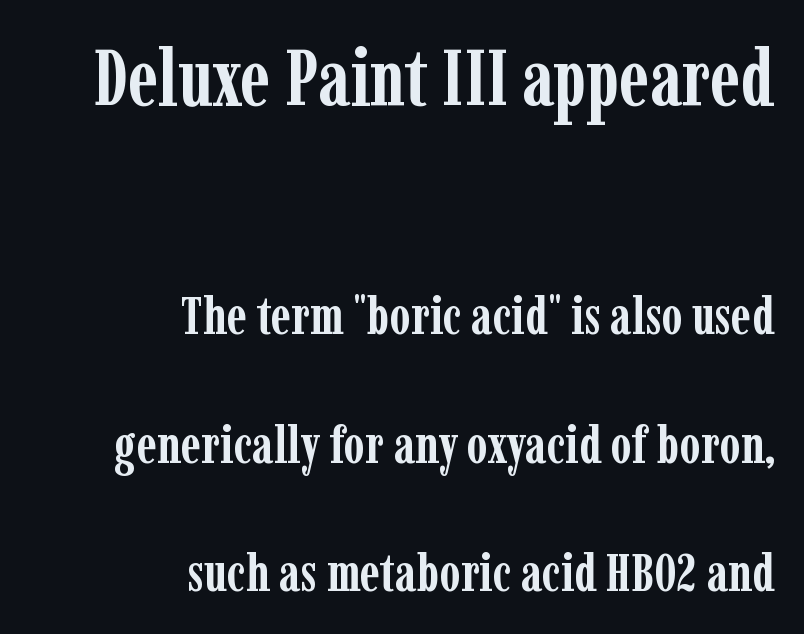
The image shows 79 px semibold, condensed serif type, upright; set right-aligned, loose line spacing (2.42x), normal letter spacing, not underlined; the first (top) block is 1.49x larger; low stroke contrast and a medium x-height.
